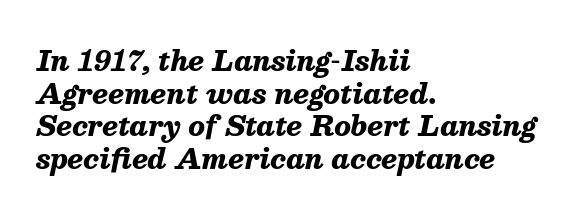
{"italic": "yes", "lean": "right", "slant_degrees": 13, "bold": "yes", "underline": "no", "align": "left", "line_spacing_ratio": 1.21, "letter_spacing": "normal", "letter_spacing_em": 0.0, "glyph_px": 27}
